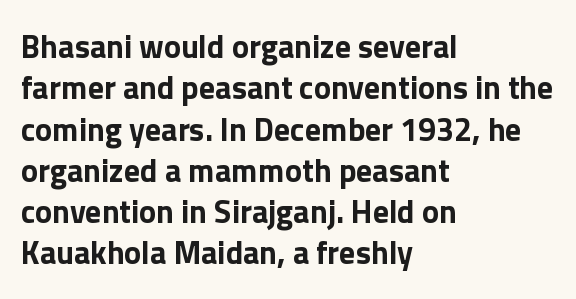
The image shows 32 px bold sans-serif type, upright; set left-aligned, normal line spacing (1.29x), normal letter spacing, not underlined; a medium x-height.
